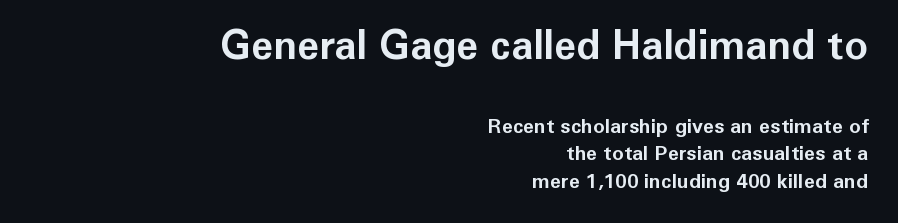
{"serif": "no", "italic": "no", "bold": "yes", "weight": "bold", "width": "normal", "stroke_contrast": "low", "x_height": "medium", "monospaced": "no", "underline": "no", "align": "right", "line_spacing": "normal", "line_spacing_ratio": 1.39, "letter_spacing": "normal", "letter_spacing_em": 0.0, "larger_block": "first", "size_ratio": 2.0, "glyph_px": 40}
